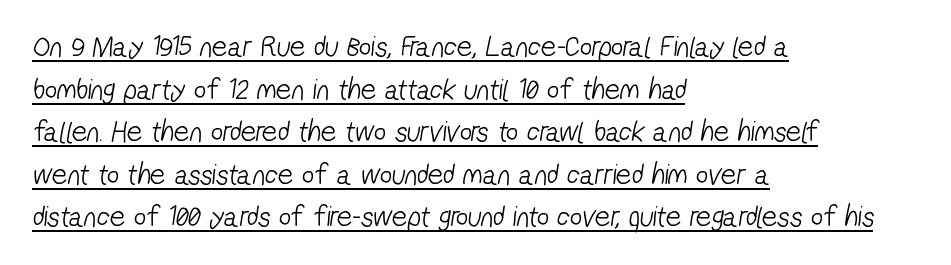
{"serif": "no", "bold": "no", "weight": "light", "width": "condensed", "stroke_contrast": "low", "x_height": "medium", "monospaced": "no", "underline": "yes", "align": "left", "line_spacing": "normal", "line_spacing_ratio": 1.42, "letter_spacing": "normal", "letter_spacing_em": 0.0, "glyph_px": 30}
